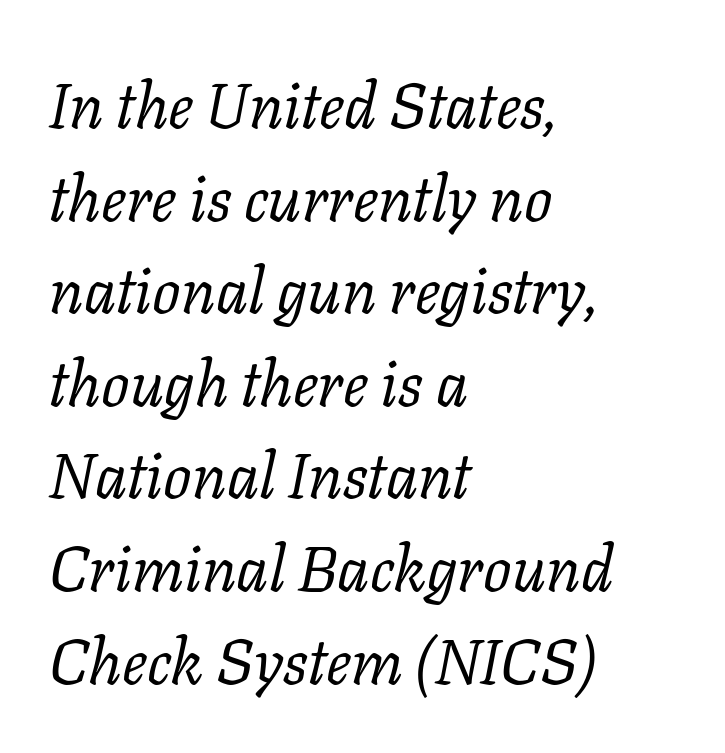
The image shows 63 px regular-weight serif type, italic (leaning right); set left-aligned, normal line spacing (1.47x), normal letter spacing, not underlined; low stroke contrast and a medium x-height.
